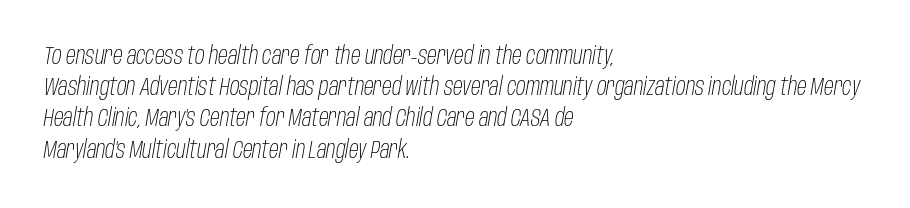
Students, note that the glyphs here touch the page at normal intervals. These lines sit exactly where default settings would place them. Emphasis-style slanted type is in use. The characters are drawn with everyday or finer stroke widths. Caption: multi-line text, flush left, ragged right. The zone under the glyphs is completely vacant.
